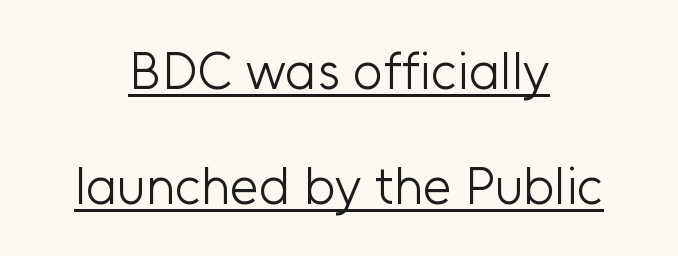
Q: Is the text bold? A: No.
Q: Is the text italic (slanted)? A: No, it is upright.
Q: Is the typeface a serif or a sans-serif typeface? A: Sans-serif.
Q: Is the text underlined? A: Yes.
Q: How is the paragraph aligned? A: Centered.
Q: Is the spacing between letters normal or unusually wide? A: Normal.
Q: Is the spacing between lines tight, normal or loose? A: Loose.
Q: Width (condensed, normal, or wide)? A: Normal.
Q: Stroke contrast? A: Low.
Q: x-height? A: Medium.
Q: Monospaced? A: No.
